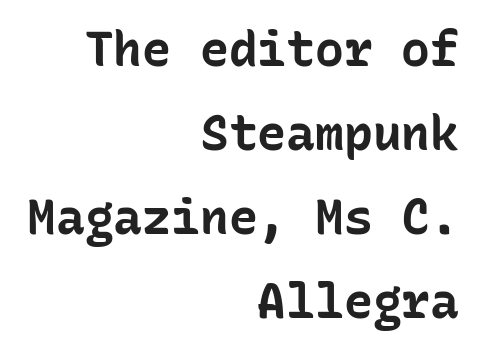
The image shows 48 px bold sans-serif type, upright, monospaced; set right-aligned, line spacing 1.75x, normal letter spacing, not underlined; low stroke contrast and a medium x-height.
